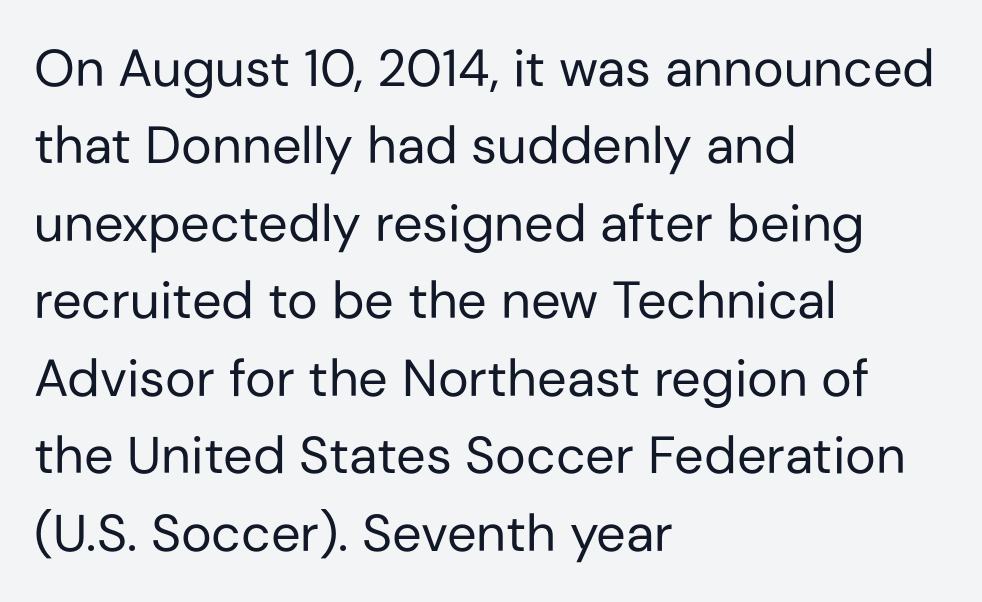
Q: Is the text bold? A: No.
Q: Is the text italic (slanted)? A: No, it is upright.
Q: Is the typeface a serif or a sans-serif typeface? A: Sans-serif.
Q: Is the text underlined? A: No.
Q: How is the paragraph aligned? A: Left-aligned.
Q: Is the spacing between letters normal or unusually wide? A: Normal.
Q: Is the spacing between lines tight, normal or loose? A: Normal.
Q: Width (condensed, normal, or wide)? A: Normal.
Q: Stroke contrast? A: Low.
Q: x-height? A: Medium.
Q: Monospaced? A: No.
